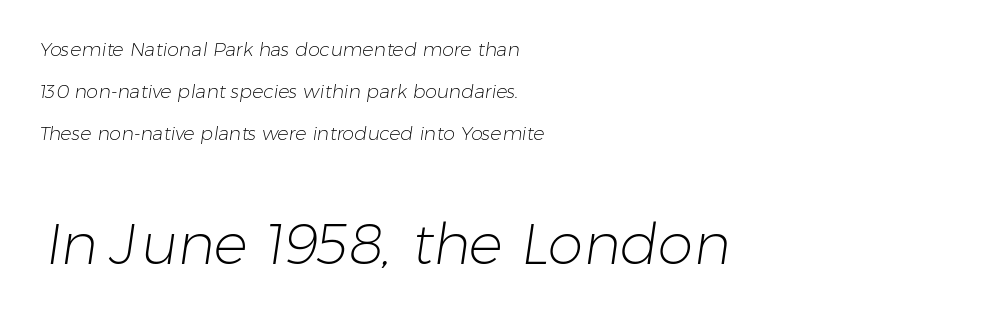
The paragraph shown leans on its left margin. Tracking value appears to be zero — textbook default spacing. Do the characters align in a grid? No, the font is proportional. Which of the two is more prominent by size? The second, at the bottom. Grotesque or geometric, the face here clearly has no serifs.
